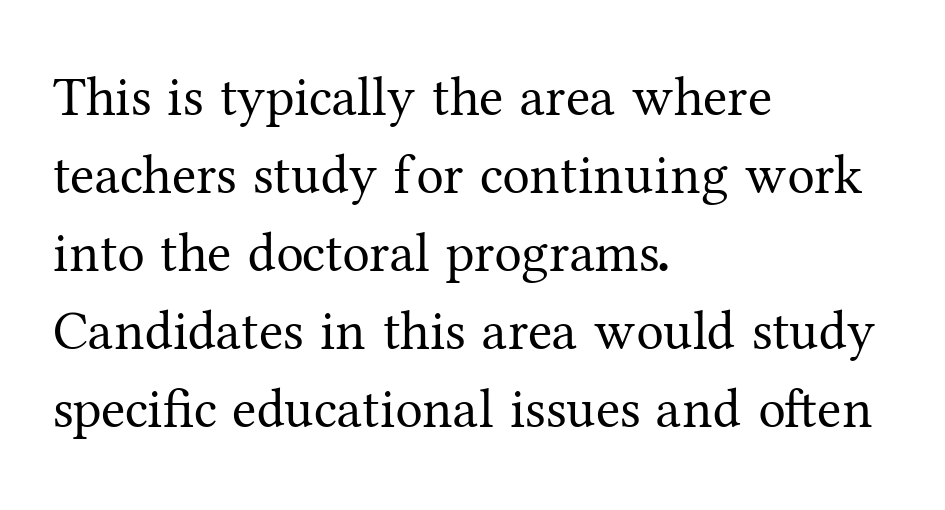
The image shows 55 px regular-weight serif type, upright; set left-aligned, normal line spacing (1.42x), normal letter spacing, not underlined; medium stroke contrast and a medium x-height.
